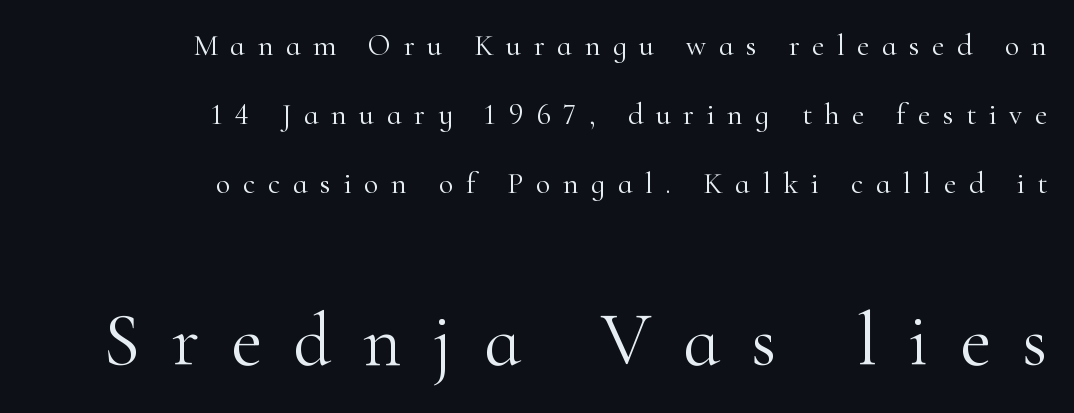
The image shows 75 px light serif type, upright; set right-aligned, loose line spacing (2.3x), unusually wide letter spacing (+0.42 em), not underlined; the second (bottom) block is 2.5x larger; high stroke contrast and a small x-height.
